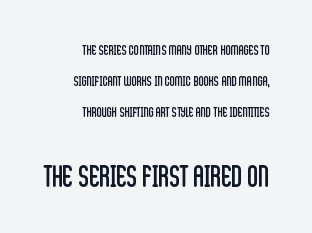
Q: Is the text bold? A: No.
Q: Is the text italic (slanted)? A: No, it is upright.
Q: Is the typeface a serif or a sans-serif typeface? A: Sans-serif.
Q: Is the text underlined? A: No.
Q: How is the paragraph aligned? A: Right-aligned.
Q: Is the spacing between letters normal or unusually wide? A: Normal.
Q: Is the spacing between lines tight, normal or loose? A: Loose.
Q: Which block of text is set in a larger size, the first (top) or the second (bottom)? A: The second (bottom) one.
Q: Width (condensed, normal, or wide)? A: Condensed.
Q: Stroke contrast? A: Low.
Q: x-height? A: Large.
Q: Monospaced? A: No.
